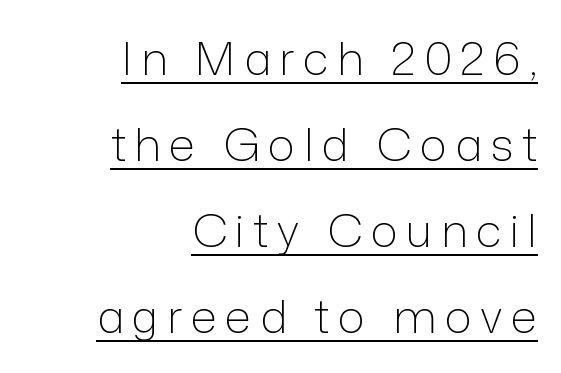
The image shows 46 px light sans-serif type, upright; set right-aligned, line spacing 1.87x, underlined; low stroke contrast and a medium x-height.
